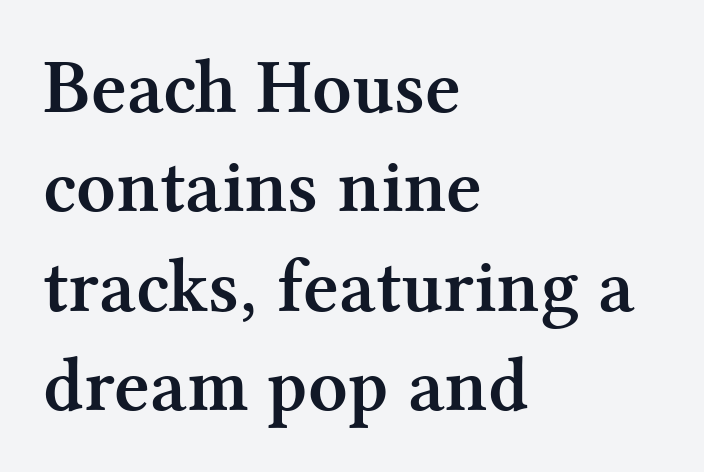
{"serif": "yes", "italic": "no", "bold": "yes", "weight": "semibold", "width": "normal", "stroke_contrast": "medium", "x_height": "medium", "monospaced": "no", "underline": "no", "align": "left", "line_spacing": "normal", "line_spacing_ratio": 1.29, "letter_spacing": "normal", "letter_spacing_em": 0.0, "glyph_px": 77}
